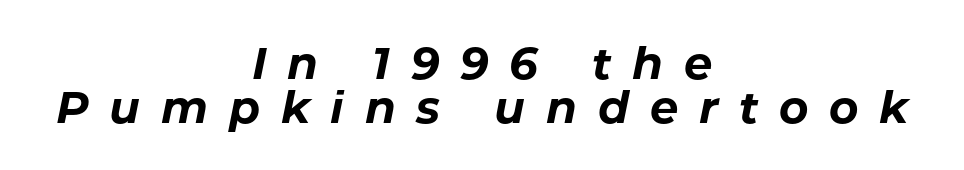
The lines in this sample share a center point and differ in where they start and stop. If you measured baseline to baseline, you'd find a short distance. Caption: expanded tracking, letters set apart. Is this a fixed-width face? No — the glyphs have proportional, varying widths.
